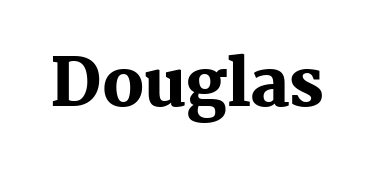
Q: Is the text bold? A: Yes.
Q: Is the text italic (slanted)? A: No, it is upright.
Q: Is the typeface a serif or a sans-serif typeface? A: Serif.
Q: Is the text underlined? A: No.
Q: Is the spacing between letters normal or unusually wide? A: Normal.
Q: Width (condensed, normal, or wide)? A: Normal.
Q: Stroke contrast? A: Medium.
Q: x-height? A: Medium.
Q: Monospaced? A: No.
